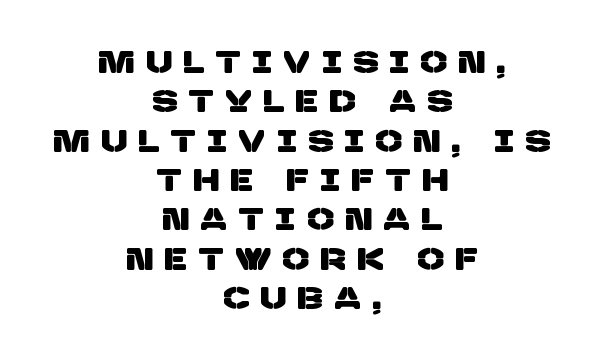
Typeset on center — no edge is straight. Does the leading feel generous? No, just average. The characters display no serif detailing; their extremities are plain. What stands out about the letter spacing? Its width — letters are far apart. Letters rest on an invisible, unmarked baseline.
